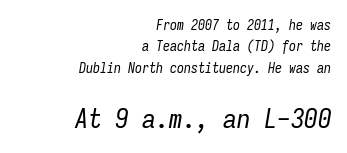
{"italic": "yes", "lean": "right", "slant_degrees": 9, "bold": "no", "underline": "no", "align": "right", "line_spacing": "normal", "line_spacing_ratio": 1.52, "letter_spacing": "normal", "letter_spacing_em": 0.0, "larger_block": "second", "size_ratio": 1.93, "glyph_px": 27}
